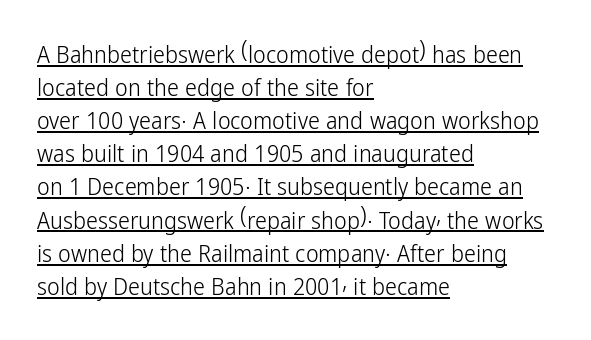
The image shows 24 px text type, upright; set left-aligned, normal line spacing (1.38x), normal letter spacing, underlined.
